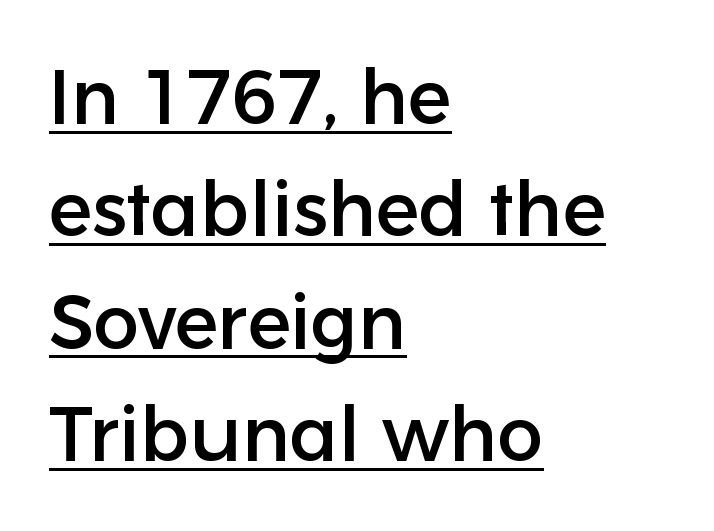
The rows are spaced the way most documents space them. The text block is weighted toward the left margin, trailing off unevenly rightward. You can tell it's not italic because the verticals are truly vertical. The face used here appears with an underline applied. Looks like regular typesetting: each glyph gets only the width it needs.
